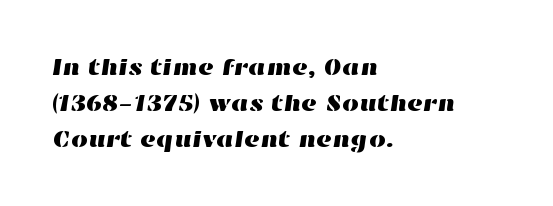
{"underline": "no", "align": "left", "line_spacing": "normal", "line_spacing_ratio": 1.49, "letter_spacing": "normal", "letter_spacing_em": 0.0, "glyph_px": 24}
